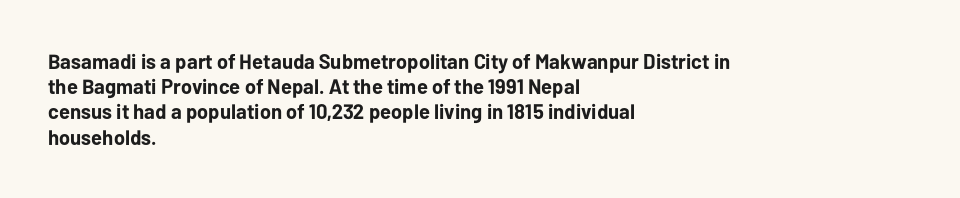
{"italic": "no", "bold": "yes", "underline": "no", "align": "left", "line_spacing_ratio": 1.2, "letter_spacing": "normal", "letter_spacing_em": 0.0, "glyph_px": 21}
